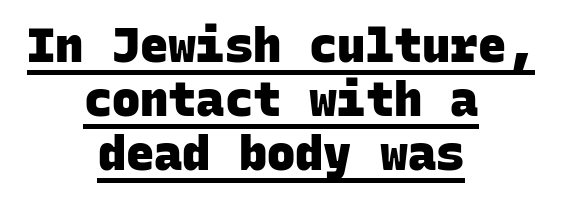
{"serif": "no", "bold": "yes", "weight": "heavy", "width": "normal", "stroke_contrast": "low", "x_height": "large", "monospaced": "yes", "underline": "yes", "align": "center", "line_spacing": "tight", "line_spacing_ratio": 1.15, "letter_spacing": "normal", "letter_spacing_em": 0.0, "glyph_px": 47}
